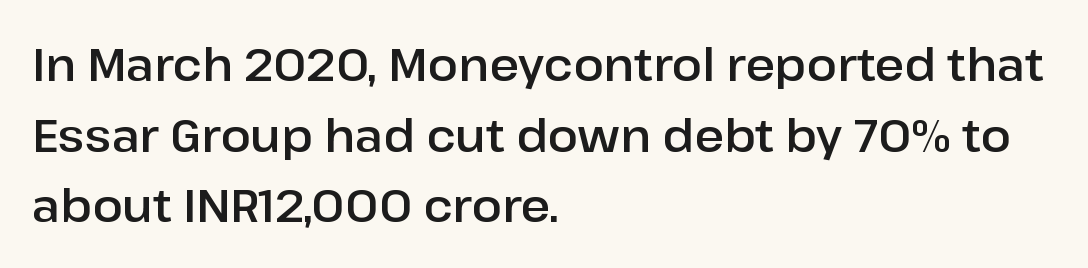
The lines in this sample share a left origin and differ only in where they stop. Descender tails drop into unmarked territory. The line texture is even and compact thanks to regular tracking. Regarding serifs, this sample does without them. Honestly, the row spacing looks completely unremarkable.
